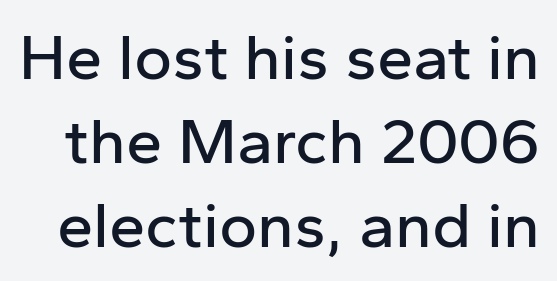
{"serif": "no", "italic": "no", "width": "normal", "stroke_contrast": "low", "x_height": "medium", "monospaced": "no", "underline": "no", "line_spacing": "normal", "line_spacing_ratio": 1.29, "letter_spacing": "normal", "letter_spacing_em": 0.0, "glyph_px": 65}
